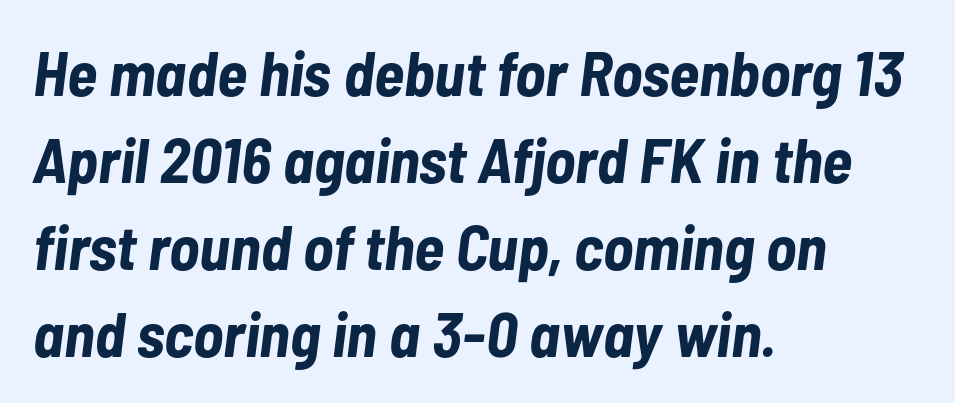
Q: Is the text bold? A: Yes.
Q: Is the text italic (slanted)? A: Yes, it leans right by about 7 degrees.
Q: Is the text underlined? A: No.
Q: How is the paragraph aligned? A: Left-aligned.
Q: Is the spacing between letters normal or unusually wide? A: Normal.
Q: Is the spacing between lines tight, normal or loose? A: Normal.
Q: Width (condensed, normal, or wide)? A: Condensed.
Q: Stroke contrast? A: Low.
Q: x-height? A: Medium.
Q: Monospaced? A: No.
